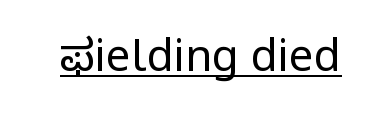
Underlining? Definitely there. Typographically, this falls in the sans-serif category. Ink coverage per letter is moderate at most. Honestly, the letter spacing is just normal — you wouldn't notice it. Is there any slant? The stems are plumb.
